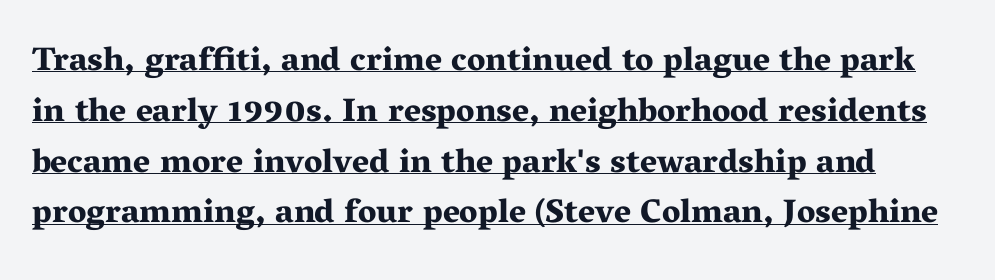
The image shows 33 px bold, wide serif type, upright; set normal line spacing (1.54x), normal letter spacing, underlined; medium stroke contrast and a medium x-height.
